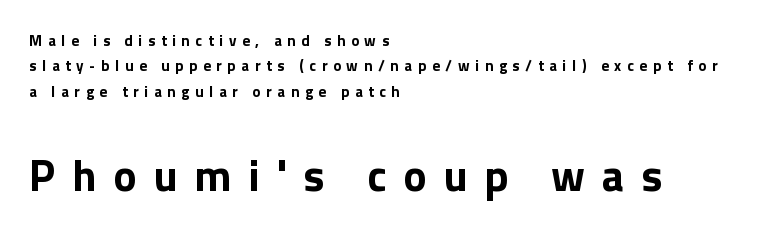
{"serif": "no", "italic": "no", "bold": "yes", "weight": "bold", "width": "normal", "x_height": "medium", "monospaced": "no", "underline": "no", "align": "left", "line_spacing": "normal", "line_spacing_ratio": 1.7, "letter_spacing": "wide", "letter_spacing_em": 0.38, "larger_block": "second", "size_ratio": 2.93, "glyph_px": 44}
